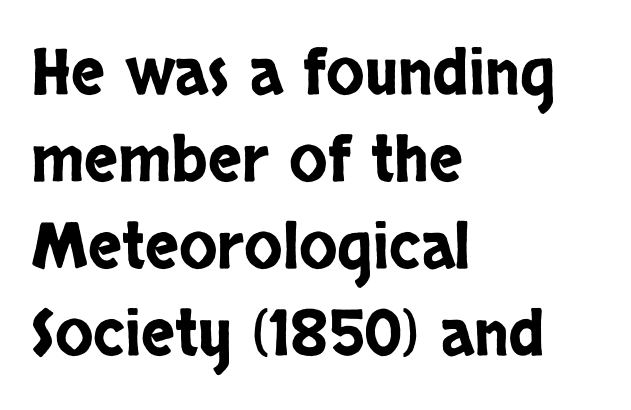
The image shows 63 px condensed sans-serif type, upright; set left-aligned, normal line spacing (1.38x), normal letter spacing, not underlined; low stroke contrast and a large x-height.
